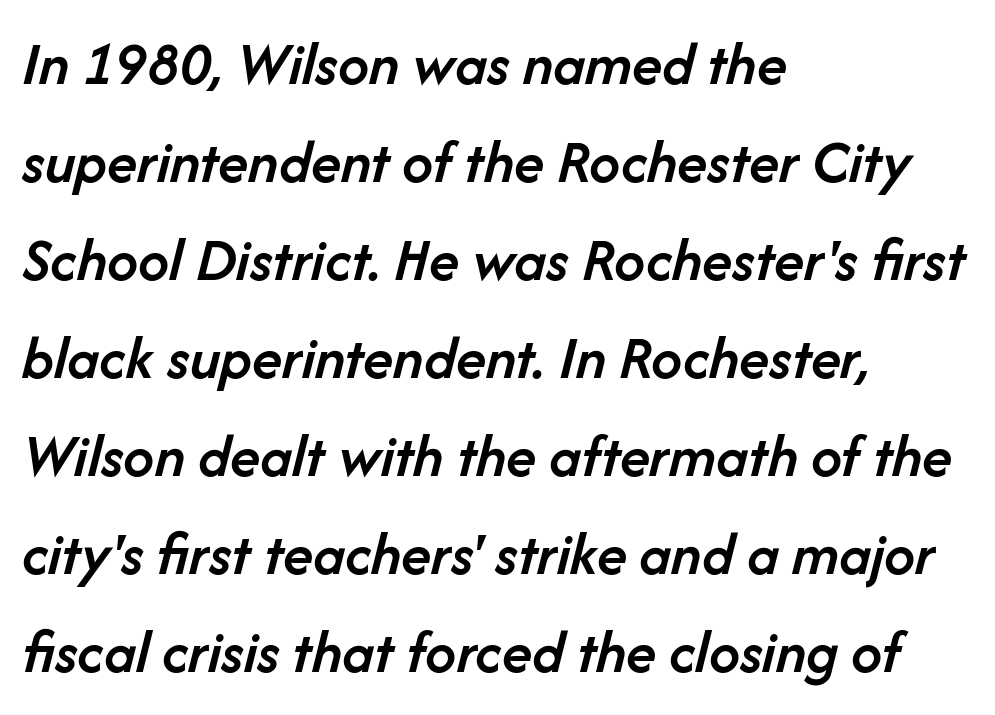
{"italic": "yes", "lean": "right", "slant_degrees": 14, "bold": "semi", "weight": "semibold", "width": "normal", "stroke_contrast": "low", "x_height": "medium", "monospaced": "no", "underline": "no", "align": "left", "line_spacing": "normal", "line_spacing_ratio": 1.58, "letter_spacing": "normal", "letter_spacing_em": 0.0, "glyph_px": 62}
